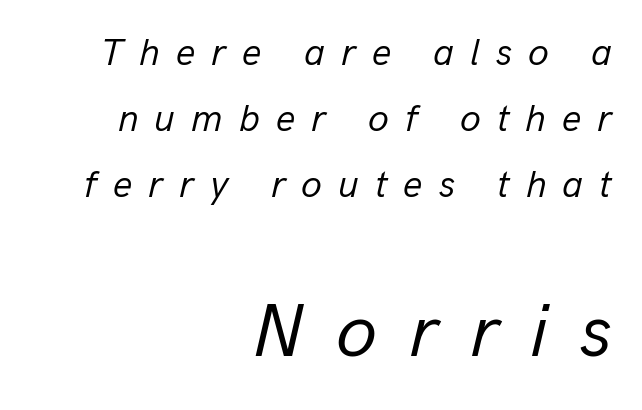
{"italic": "yes", "lean": "right", "slant_degrees": 13, "bold": "no", "weight": "regular", "width": "normal", "stroke_contrast": "low", "x_height": "medium", "monospaced": "no", "underline": "no", "align": "right", "line_spacing_ratio": 1.74, "letter_spacing": "wide", "letter_spacing_em": 0.42, "larger_block": "second", "size_ratio": 1.97, "glyph_px": 75}
